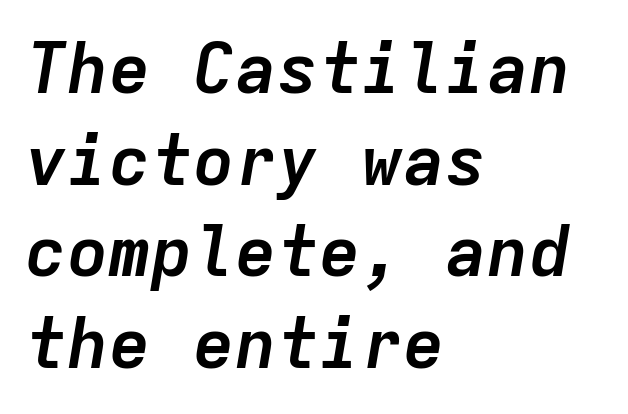
The image shows 70 px semibold type, italic (leaning right), monospaced; set left-aligned, normal line spacing (1.31x), normal letter spacing, not underlined; low stroke contrast and a medium x-height.
